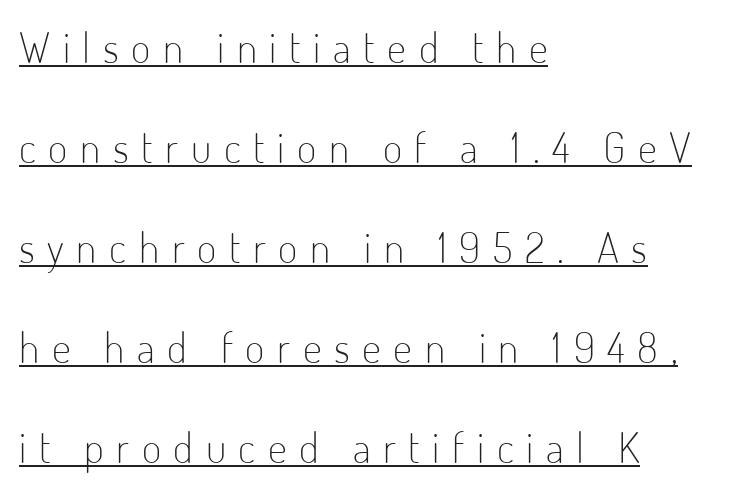
Q: Is the text bold? A: No.
Q: Is the text italic (slanted)? A: No, it is upright.
Q: Is the typeface a serif or a sans-serif typeface? A: Sans-serif.
Q: Is the text underlined? A: Yes.
Q: How is the paragraph aligned? A: Left-aligned.
Q: Is the spacing between letters normal or unusually wide? A: Unusually wide.
Q: Is the spacing between lines tight, normal or loose? A: Loose.
Q: Width (condensed, normal, or wide)? A: Condensed.
Q: Stroke contrast? A: Low.
Q: x-height? A: Small.
Q: Monospaced? A: No.
